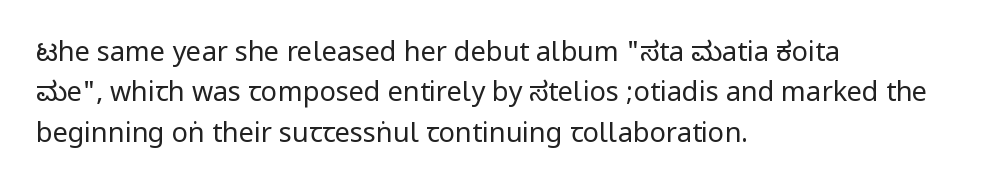
{"italic": "no", "bold": "no", "underline": "no", "align": "left", "line_spacing": "normal", "line_spacing_ratio": 1.5, "letter_spacing": "normal", "letter_spacing_em": 0.0, "glyph_px": 27}
